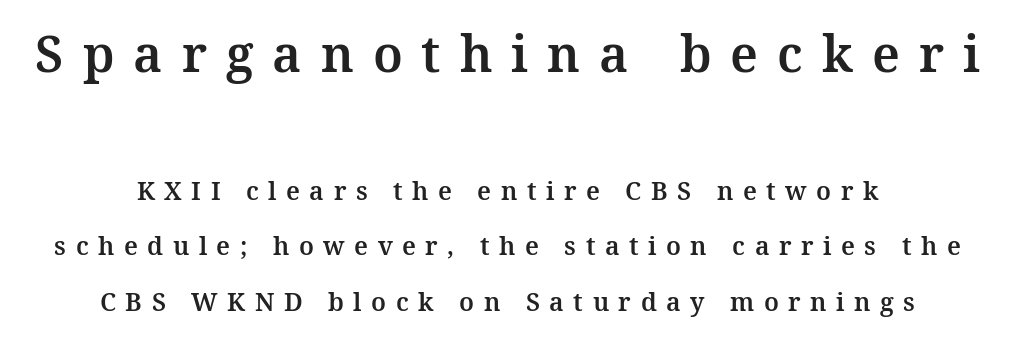
Q: Is the text italic (slanted)? A: No, it is upright.
Q: Is the typeface a serif or a sans-serif typeface? A: Serif.
Q: Is the text underlined? A: No.
Q: How is the paragraph aligned? A: Centered.
Q: Is the spacing between letters normal or unusually wide? A: Unusually wide.
Q: Is the spacing between lines tight, normal or loose? A: Loose.
Q: Which block of text is set in a larger size, the first (top) or the second (bottom)? A: The first (top) one.
Q: Width (condensed, normal, or wide)? A: Normal.
Q: Stroke contrast? A: Medium.
Q: x-height? A: Medium.
Q: Monospaced? A: No.
